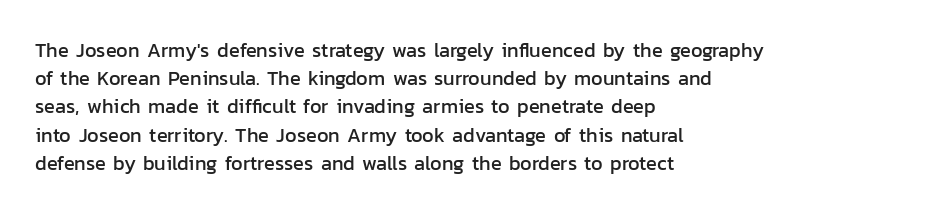
{"italic": "no", "underline": "no", "align": "left", "line_spacing": "normal", "line_spacing_ratio": 1.41, "letter_spacing": "normal", "letter_spacing_em": 0.0, "glyph_px": 20}
